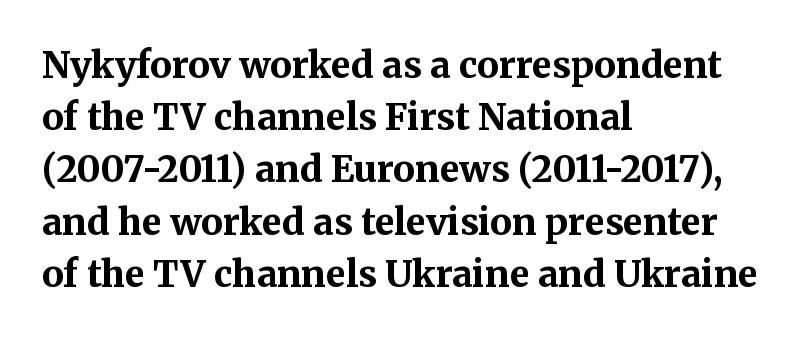
Q: Is the text bold? A: Yes.
Q: Is the text italic (slanted)? A: No, it is upright.
Q: Is the typeface a serif or a sans-serif typeface? A: Serif.
Q: Is the text underlined? A: No.
Q: How is the paragraph aligned? A: Left-aligned.
Q: Is the spacing between letters normal or unusually wide? A: Normal.
Q: Is the spacing between lines tight, normal or loose? A: Normal.
Q: Width (condensed, normal, or wide)? A: Normal.
Q: Stroke contrast? A: Medium.
Q: x-height? A: Medium.
Q: Monospaced? A: No.
